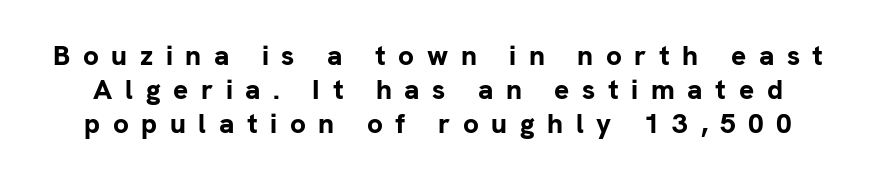
Q: Is the text bold? A: Yes.
Q: Is the text italic (slanted)? A: No, it is upright.
Q: Is the typeface a serif or a sans-serif typeface? A: Sans-serif.
Q: Is the text underlined? A: No.
Q: Is the spacing between letters normal or unusually wide? A: Unusually wide.
Q: Width (condensed, normal, or wide)? A: Normal.
Q: Stroke contrast? A: Low.
Q: x-height? A: Medium.
Q: Monospaced? A: No.
